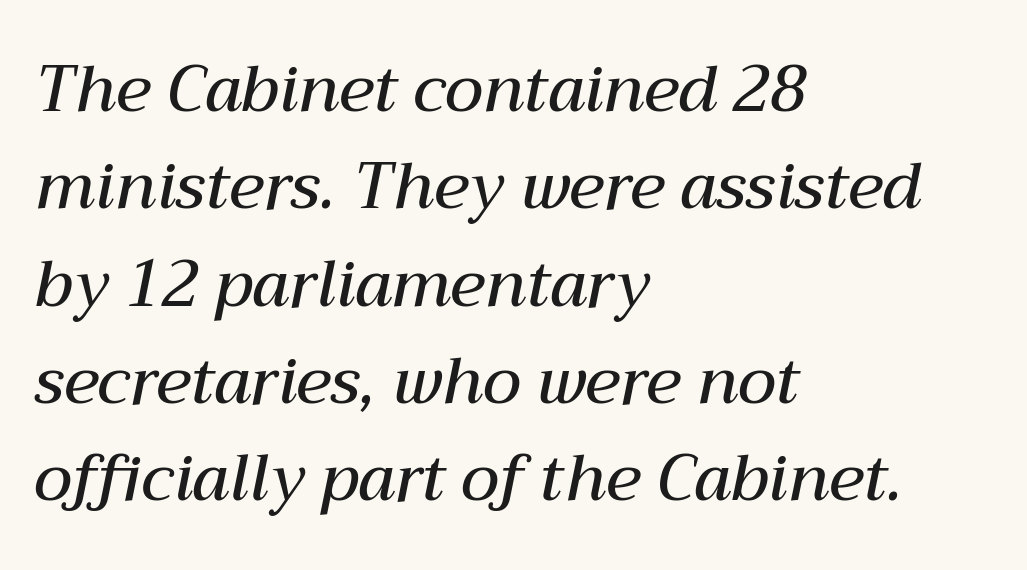
Do the characters align in a grid? No, the font is proportional. The letters sit at their default tracking, neither squeezed nor spread. In terms of weight, the rendering is demibold, just under bold. Only glyphs here, with clear space below each row. What's the leading like? Ordinary, nothing unusual. Rendered with sloped, italic letterforms.
